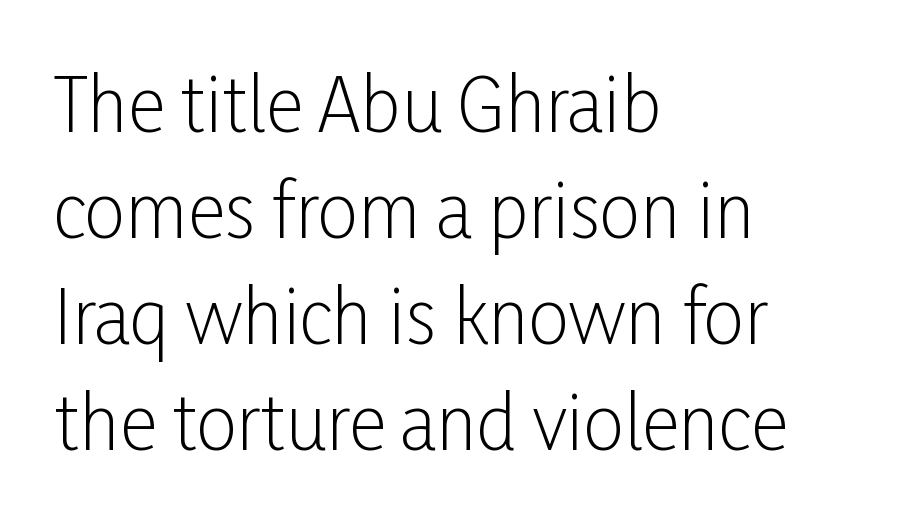
{"serif": "no", "italic": "no", "bold": "no", "weight": "light", "width": "condensed", "stroke_contrast": "low", "x_height": "medium", "monospaced": "no", "underline": "no", "align": "left", "line_spacing": "normal", "line_spacing_ratio": 1.45, "letter_spacing": "normal", "letter_spacing_em": 0.0, "glyph_px": 73}
